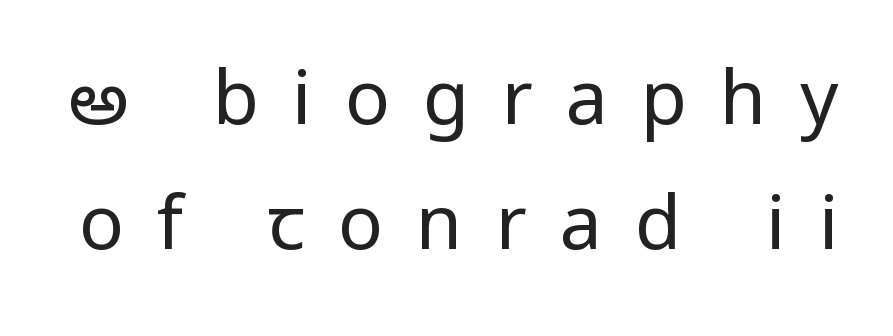
Q: Is the text bold? A: No.
Q: Is the text italic (slanted)? A: No, it is upright.
Q: Is the typeface a serif or a sans-serif typeface? A: Sans-serif.
Q: Is the text underlined? A: No.
Q: Is the spacing between letters normal or unusually wide? A: Unusually wide.
Q: Is the spacing between lines tight, normal or loose? A: Normal.
Q: Width (condensed, normal, or wide)? A: Condensed.
Q: Stroke contrast? A: Low.
Q: x-height? A: Large.
Q: Monospaced? A: No.
